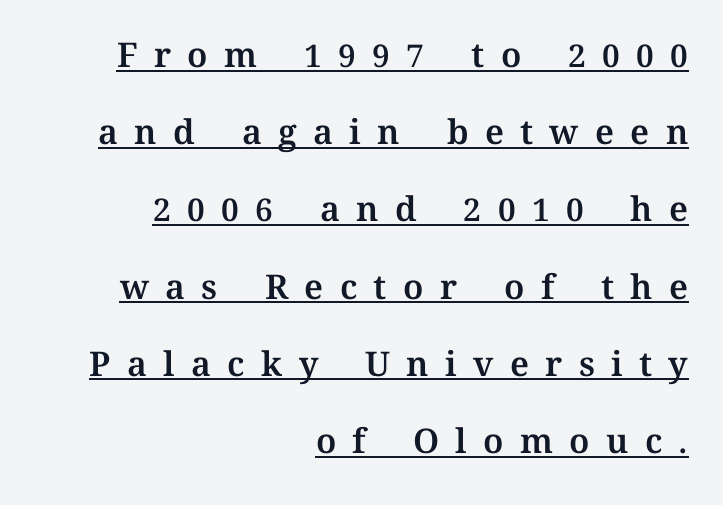
The rendering anchors every line to the right-hand side. The lettering is marked with a stroke running underneath it. The line-height multiplier appears high, well above default. You can tell it's not italic because the verticals are truly vertical. This sample uses expanded letter spacing, leaving extra air between glyphs. Note the varied advance widths — an 'i' is clearly narrower than an 'm'.
